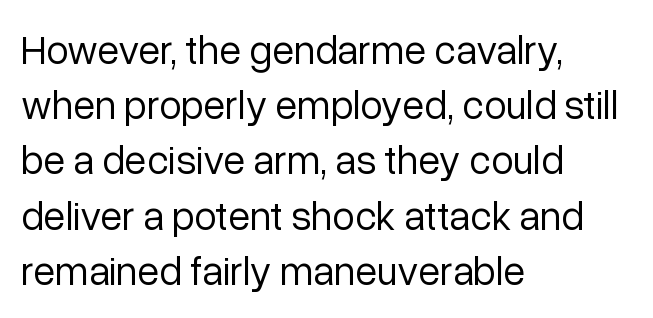
The image shows 40 px regular-weight sans-serif type, upright; set left-aligned, normal line spacing (1.38x), normal letter spacing, not underlined; low stroke contrast and a medium x-height.
